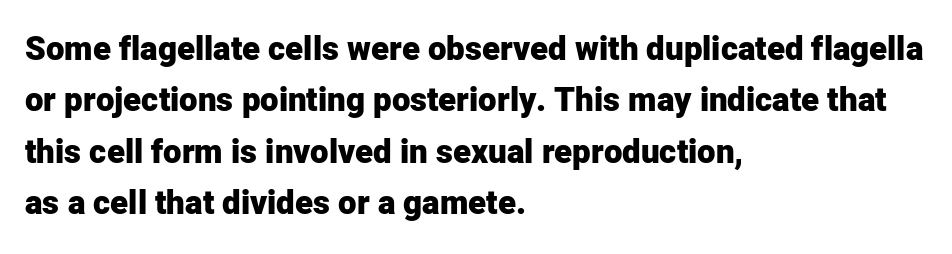
The face used here has the dense, thick strokes of a bold. The rendering uses natural spacing where letterforms have individual widths. The ragged edge is on the right, which tells us the setting is flush left. Observe the absence of serifs on each vertical stroke in this sample.
